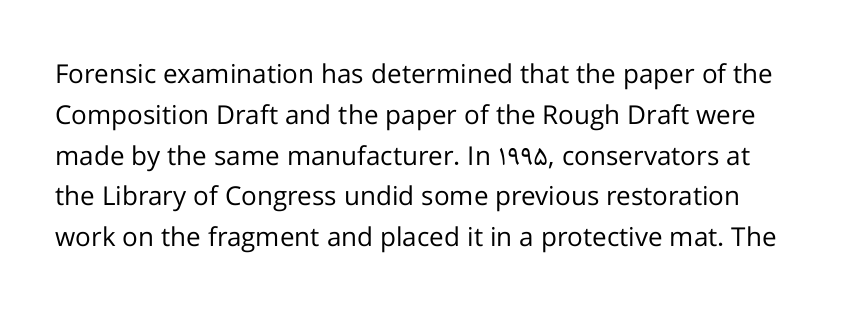
{"italic": "no", "bold": "no", "underline": "no", "line_spacing": "normal", "line_spacing_ratio": 1.57, "letter_spacing": "normal", "letter_spacing_em": 0.0, "glyph_px": 26}
